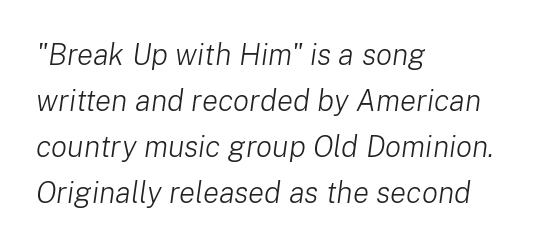
The image shows 30 px light type, italic (leaning right); set left-aligned, normal line spacing (1.53x), normal letter spacing, not underlined; low stroke contrast and a medium x-height.
